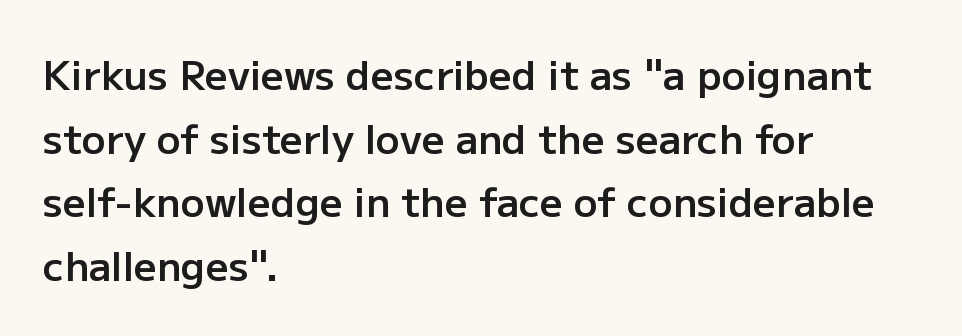
The text block is weighted toward the left margin, trailing off unevenly rightward. Whoever set this chose a conventional vertical rhythm. Descenders hang freely into open space. Does the weight exceed regular? Yes, but only to semibold. Looks like regular typesetting: each glyph gets only the width it needs.
